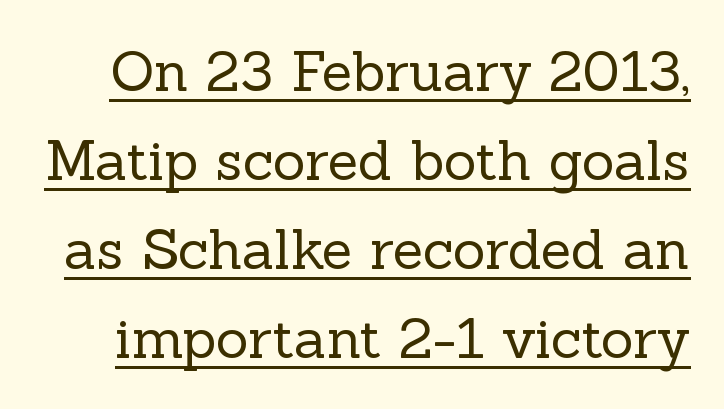
The image shows 56 px regular-weight serif type, upright; set normal line spacing (1.59x), normal letter spacing, underlined; a medium x-height.
